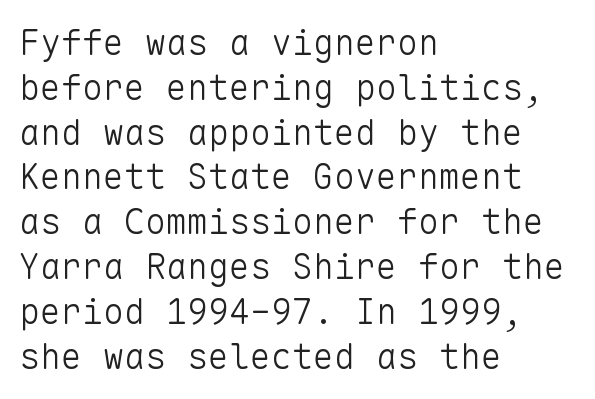
Q: Is the text bold? A: No.
Q: Is the text italic (slanted)? A: No, it is upright.
Q: Is the typeface a serif or a sans-serif typeface? A: Sans-serif.
Q: Is the text underlined? A: No.
Q: How is the paragraph aligned? A: Left-aligned.
Q: Is the spacing between letters normal or unusually wide? A: Normal.
Q: Is the spacing between lines tight, normal or loose? A: Normal.
Q: Width (condensed, normal, or wide)? A: Normal.
Q: Stroke contrast? A: Low.
Q: x-height? A: Medium.
Q: Monospaced? A: Yes.
